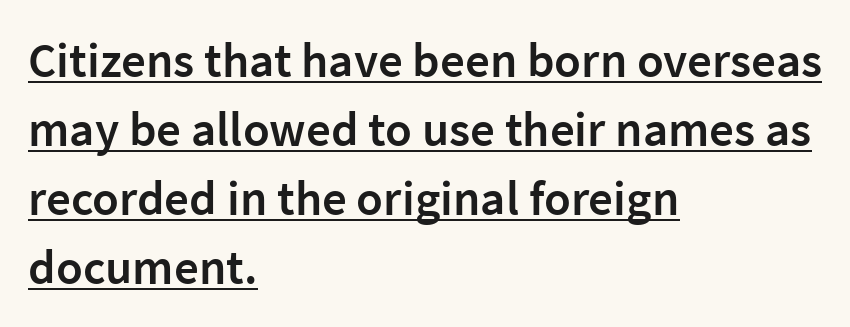
Q: Is the text bold? A: Semi-bold.
Q: Is the text italic (slanted)? A: No, it is upright.
Q: Is the typeface a serif or a sans-serif typeface? A: Sans-serif.
Q: Is the text underlined? A: Yes.
Q: How is the paragraph aligned? A: Left-aligned.
Q: Is the spacing between letters normal or unusually wide? A: Normal.
Q: Is the spacing between lines tight, normal or loose? A: Normal.
Q: Width (condensed, normal, or wide)? A: Normal.
Q: Stroke contrast? A: Low.
Q: x-height? A: Medium.
Q: Monospaced? A: No.
